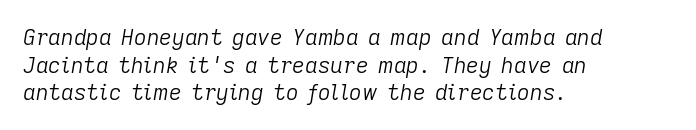
This sample keeps an unexceptional amount of space between lines. The lines are quadded left. Weight class: somewhere from thin through regular. The letterforms sit shoulder to shoulder at normal distance. A bare baseline throughout the passage. Looking at the ascenders, they clearly lean.
